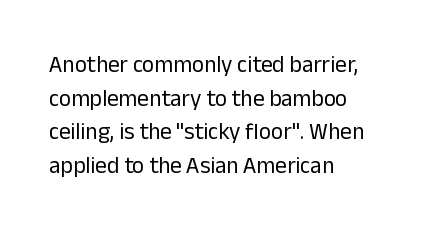
Q: Is the text bold? A: No.
Q: Is the text italic (slanted)? A: No, it is upright.
Q: Is the text underlined? A: No.
Q: How is the paragraph aligned? A: Left-aligned.
Q: Is the spacing between letters normal or unusually wide? A: Normal.
Q: Is the spacing between lines tight, normal or loose? A: Normal.
